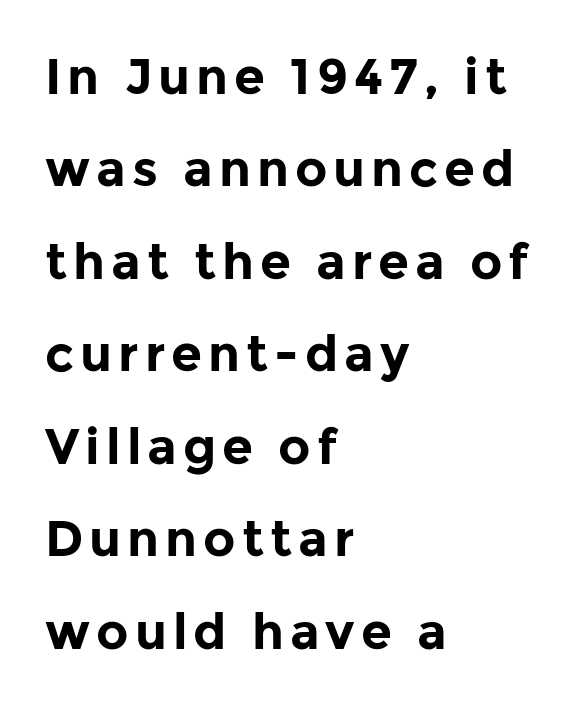
{"serif": "no", "italic": "no", "bold": "yes", "weight": "bold", "width": "normal", "stroke_contrast": "low", "x_height": "medium", "monospaced": "no", "underline": "no", "align": "left", "line_spacing_ratio": 1.85, "glyph_px": 50}
